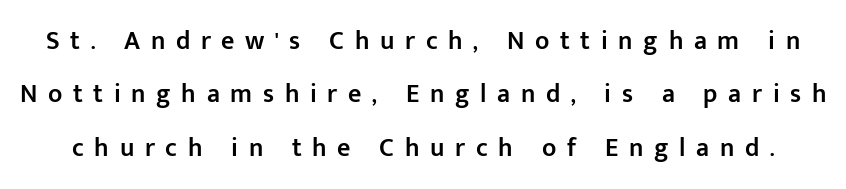
The image shows 26 px text type, upright; set loose line spacing (2.05x), unusually wide letter spacing (+0.41 em), not underlined.
